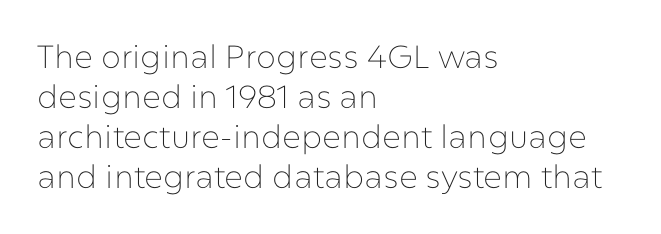
The type sits square on the baseline with zero lean. The weight would be labelled regular, book, light, or lighter still. A sans-serif font was chosen for this passage. Compared with a centered layout, this one pins lines to the left instead. Decoration check: the copy has no underline. Standard letterfit; no display-style spreading of the glyphs.
